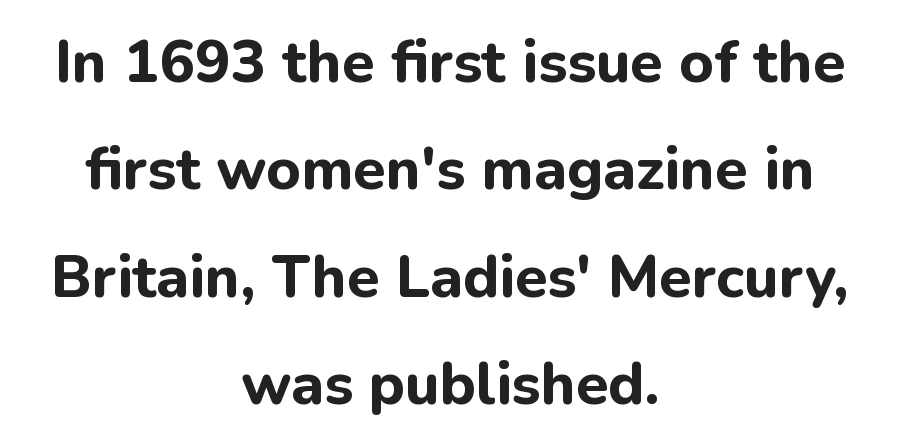
The image shows 59 px bold sans-serif type, upright; set centered, line spacing 1.82x, normal letter spacing, not underlined; low stroke contrast and a medium x-height.
